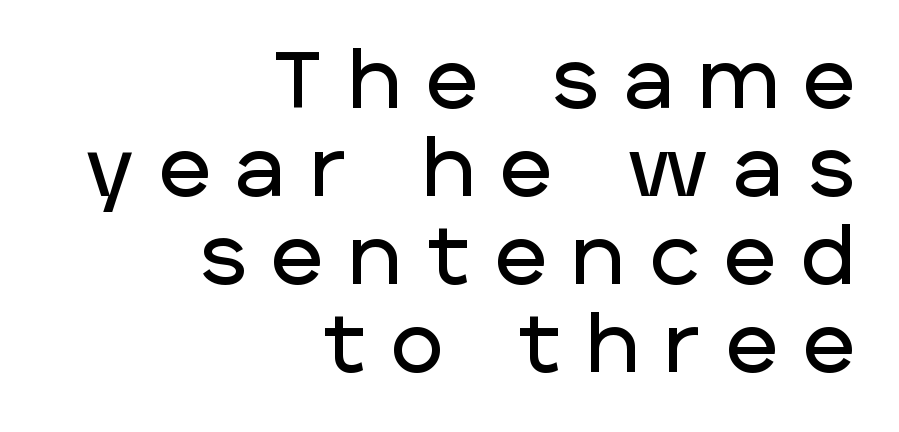
The image shows 80 px sans-serif type, upright; set right-aligned, tight line spacing (1.1x), unusually wide letter spacing (+0.32 em), not underlined; low stroke contrast and a large x-height.
